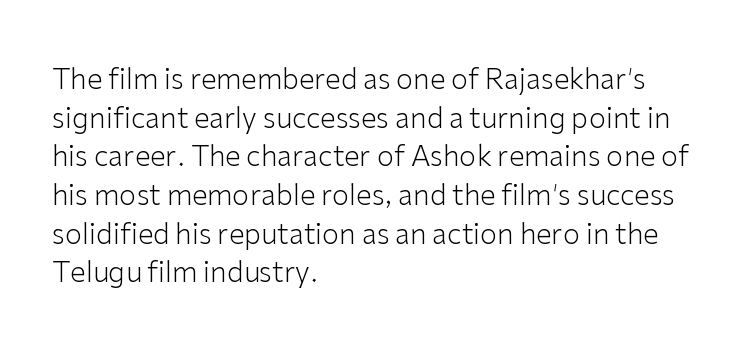
Q: Is the text bold? A: No.
Q: Is the text italic (slanted)? A: No, it is upright.
Q: Is the typeface a serif or a sans-serif typeface? A: Sans-serif.
Q: Is the text underlined? A: No.
Q: How is the paragraph aligned? A: Left-aligned.
Q: Is the spacing between letters normal or unusually wide? A: Normal.
Q: Is the spacing between lines tight, normal or loose? A: Normal.
Q: Width (condensed, normal, or wide)? A: Normal.
Q: Stroke contrast? A: Low.
Q: x-height? A: Medium.
Q: Monospaced? A: No.
